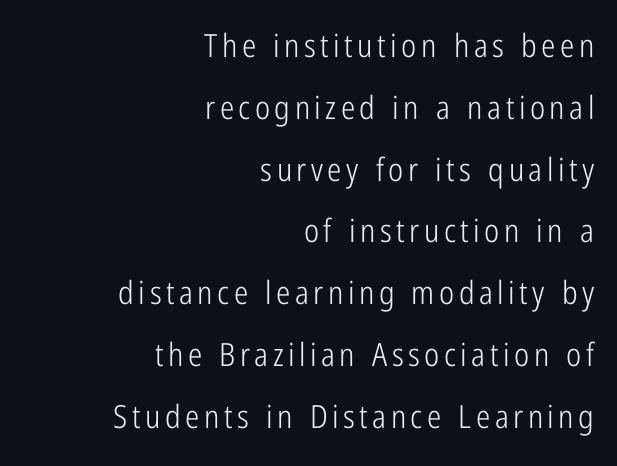
Q: Is the text bold? A: No.
Q: Is the text italic (slanted)? A: No, it is upright.
Q: Is the typeface a serif or a sans-serif typeface? A: Sans-serif.
Q: Is the text underlined? A: No.
Q: How is the paragraph aligned? A: Right-aligned.
Q: Is the spacing between lines tight, normal or loose? A: Loose.
Q: Width (condensed, normal, or wide)? A: Condensed.
Q: Stroke contrast? A: Low.
Q: x-height? A: Medium.
Q: Monospaced? A: No.
